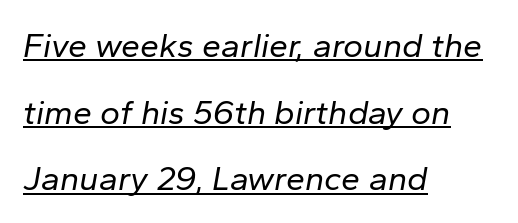
Q: Is the text bold? A: No.
Q: Is the text italic (slanted)? A: Yes, it leans right by about 10 degrees.
Q: Is the text underlined? A: Yes.
Q: How is the paragraph aligned? A: Left-aligned.
Q: Is the spacing between letters normal or unusually wide? A: Normal.
Q: Is the spacing between lines tight, normal or loose? A: Loose.
Q: Width (condensed, normal, or wide)? A: Normal.
Q: Stroke contrast? A: Low.
Q: x-height? A: Medium.
Q: Monospaced? A: No.
